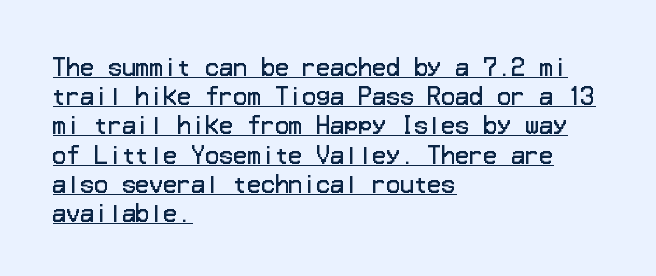
Q: Is the text bold? A: No.
Q: Is the text italic (slanted)? A: No, it is upright.
Q: Is the text underlined? A: Yes.
Q: How is the paragraph aligned? A: Left-aligned.
Q: Is the spacing between letters normal or unusually wide? A: Normal.
Q: Is the spacing between lines tight, normal or loose? A: Normal.
